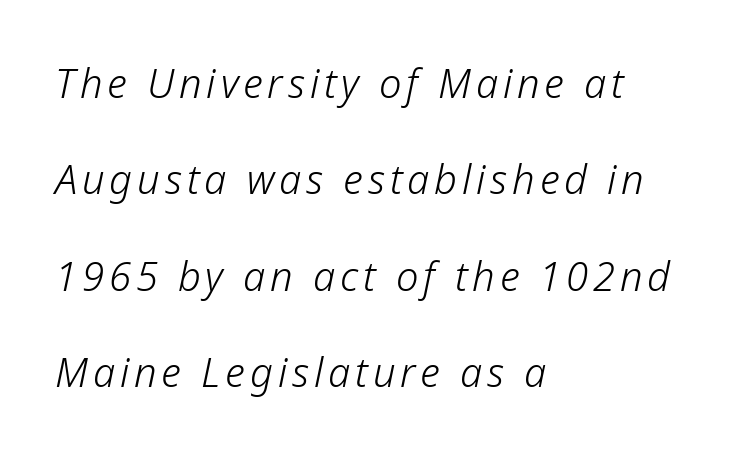
The image shows 40 px light type, italic (leaning right); set left-aligned, loose line spacing (2.41x), not underlined; low stroke contrast and a medium x-height.
